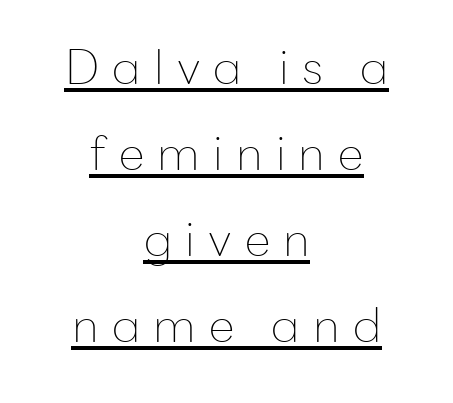
The image shows 47 px thin sans-serif type, upright; set centered, line spacing 1.83x, unusually wide letter spacing (+0.28 em), underlined; low stroke contrast and a medium x-height.
